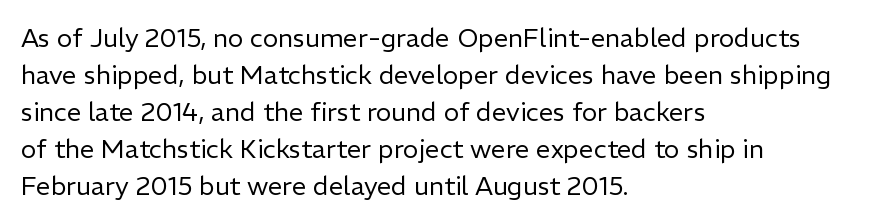
Q: Is the text bold? A: No.
Q: Is the text italic (slanted)? A: No, it is upright.
Q: Is the text underlined? A: No.
Q: How is the paragraph aligned? A: Left-aligned.
Q: Is the spacing between letters normal or unusually wide? A: Normal.
Q: Is the spacing between lines tight, normal or loose? A: Normal.
